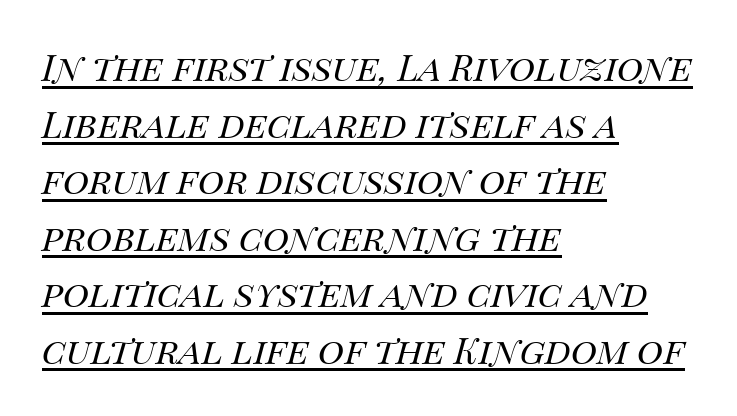
Here the designer chose a conventional face with non-uniform glyph widths. The horizontal fit of the characters is conventional and even. Leading matches the norm, producing a regular column. No extra ink here — the face is not bold. Somebody hit Ctrl+U on this one — the words are underlined. Visually the block forms a straight wall on the left and a jagged coastline on the right.
